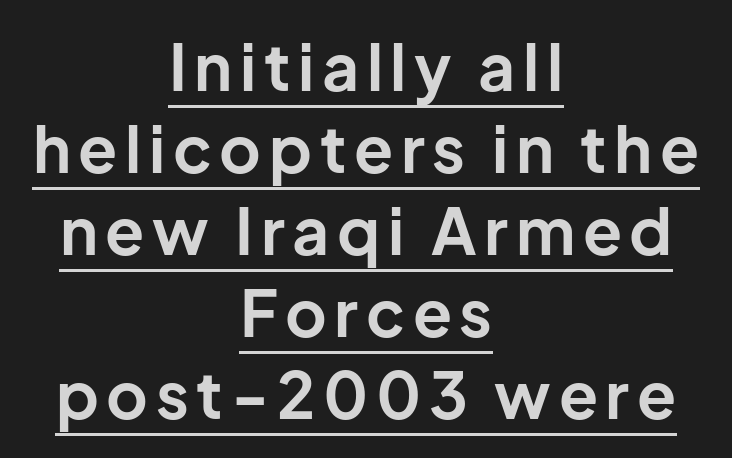
Q: Is the text bold? A: Yes.
Q: Is the text italic (slanted)? A: No, it is upright.
Q: Is the typeface a serif or a sans-serif typeface? A: Sans-serif.
Q: Is the text underlined? A: Yes.
Q: How is the paragraph aligned? A: Centered.
Q: Is the spacing between lines tight, normal or loose? A: Normal.
Q: Width (condensed, normal, or wide)? A: Normal.
Q: Stroke contrast? A: Low.
Q: x-height? A: Medium.
Q: Monospaced? A: No.
